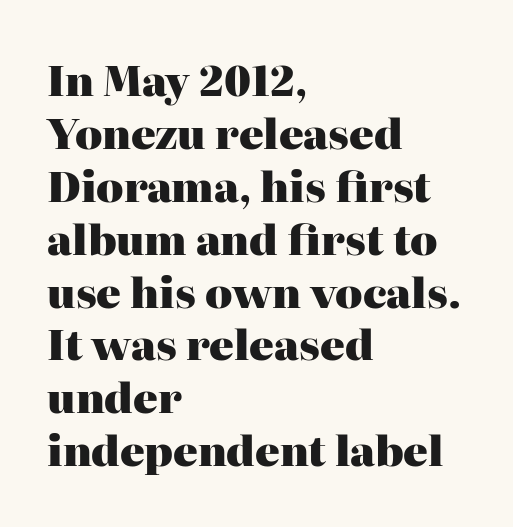
Q: Is the text bold? A: Yes.
Q: Is the text italic (slanted)? A: No, it is upright.
Q: Is the typeface a serif or a sans-serif typeface? A: Serif.
Q: Is the text underlined? A: No.
Q: How is the paragraph aligned? A: Left-aligned.
Q: Is the spacing between letters normal or unusually wide? A: Normal.
Q: Is the spacing between lines tight, normal or loose? A: Normal.
Q: Width (condensed, normal, or wide)? A: Normal.
Q: Stroke contrast? A: High.
Q: x-height? A: Medium.
Q: Monospaced? A: No.
